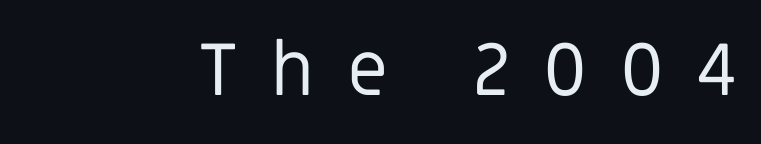
Is this a fixed-width face? No — the glyphs have proportional, varying widths. Characters remain perfectly vertical along every line. The words here are not underlined. Weight: not bold — regular or lighter. The horizontal fit of the characters is loose and conspicuously gappy.
